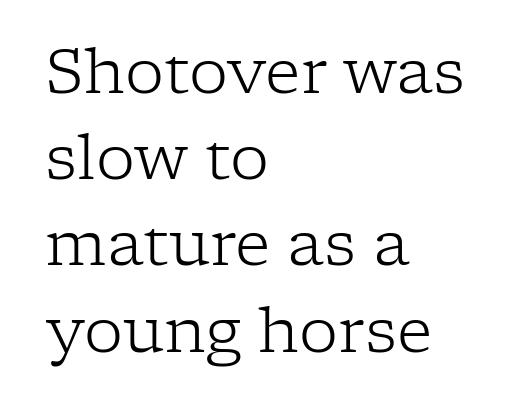
{"serif": "yes", "italic": "no", "bold": "no", "weight": "light", "width": "normal", "stroke_contrast": "low", "x_height": "medium", "monospaced": "no", "underline": "no", "align": "left", "line_spacing": "normal", "line_spacing_ratio": 1.39, "letter_spacing": "normal", "letter_spacing_em": 0.0, "glyph_px": 62}
